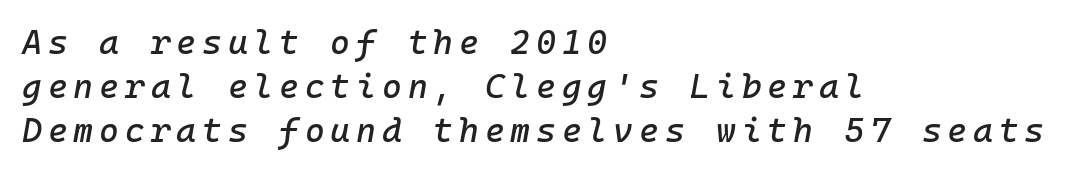
The image shows 34 px text type, italic (leaning right); set left-aligned, normal line spacing (1.3x), not underlined; low stroke contrast and a medium x-height.
